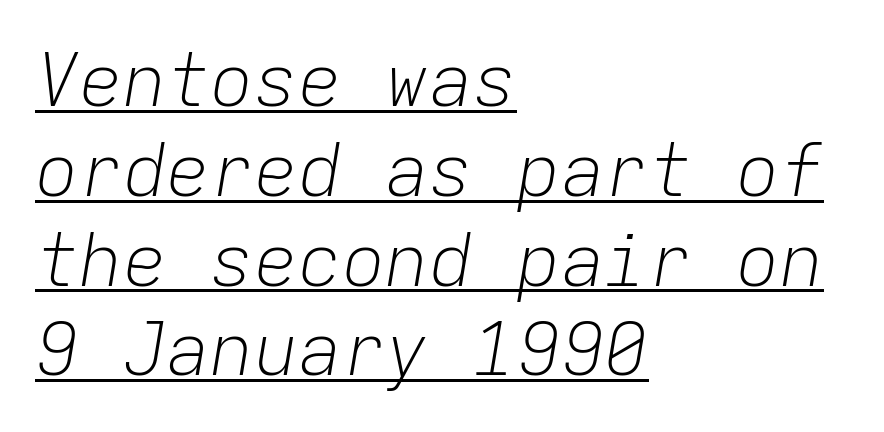
{"italic": "yes", "lean": "right", "slant_degrees": 9, "bold": "no", "weight": "light", "width": "normal", "stroke_contrast": "low", "x_height": "medium", "monospaced": "yes", "underline": "yes", "align": "left", "line_spacing_ratio": 1.23, "letter_spacing": "normal", "letter_spacing_em": 0.0, "glyph_px": 73}
